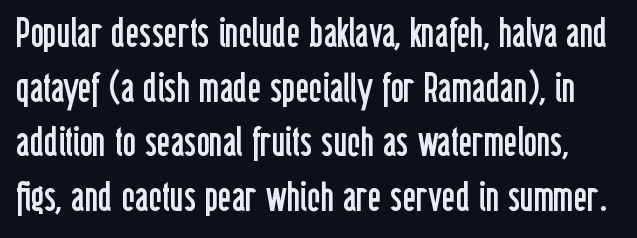
Q: Is the text bold? A: No.
Q: Is the text italic (slanted)? A: No, it is upright.
Q: Is the typeface a serif or a sans-serif typeface? A: Sans-serif.
Q: Is the text underlined? A: No.
Q: Is the spacing between letters normal or unusually wide? A: Normal.
Q: Is the spacing between lines tight, normal or loose? A: Normal.
Q: Width (condensed, normal, or wide)? A: Condensed.
Q: Stroke contrast? A: Low.
Q: x-height? A: Medium.
Q: Monospaced? A: No.
